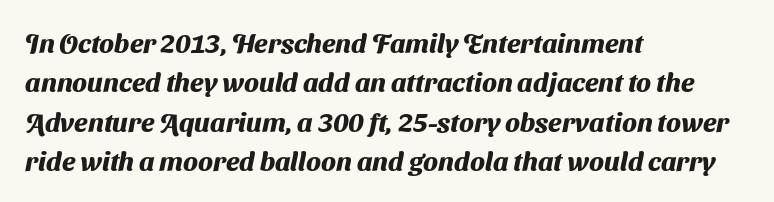
Q: Is the text bold? A: Yes.
Q: Is the text underlined? A: No.
Q: How is the paragraph aligned? A: Left-aligned.
Q: Is the spacing between letters normal or unusually wide? A: Normal.
Q: Is the spacing between lines tight, normal or loose? A: Normal.
